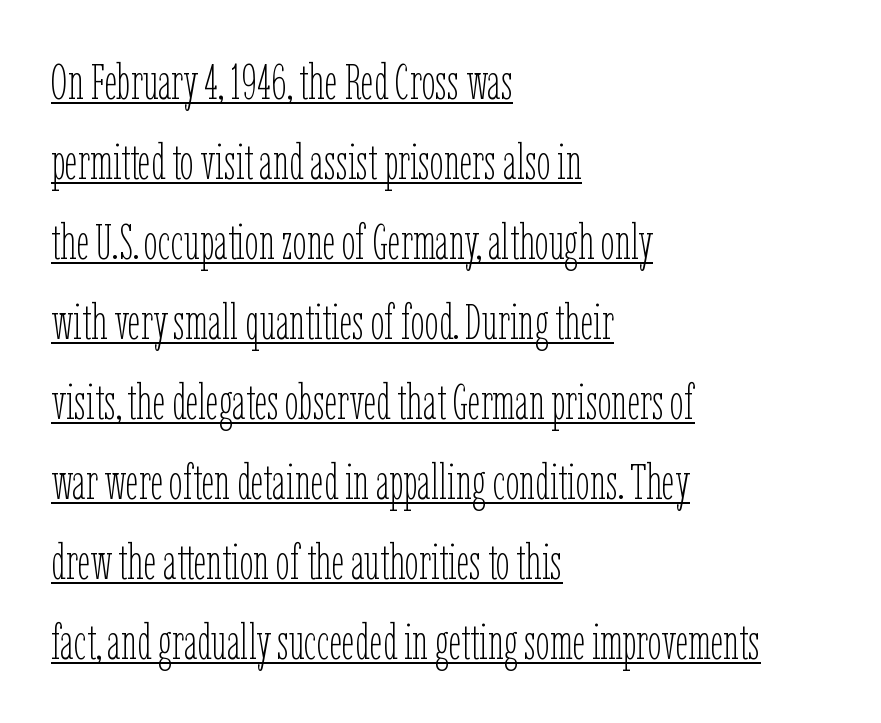
Q: Is the text bold? A: No.
Q: Is the text italic (slanted)? A: No, it is upright.
Q: Is the text underlined? A: Yes.
Q: How is the paragraph aligned? A: Left-aligned.
Q: Is the spacing between letters normal or unusually wide? A: Normal.
Q: Is the spacing between lines tight, normal or loose? A: Normal.
Q: Width (condensed, normal, or wide)? A: Condensed.
Q: Stroke contrast? A: Low.
Q: x-height? A: Medium.
Q: Monospaced? A: No.
